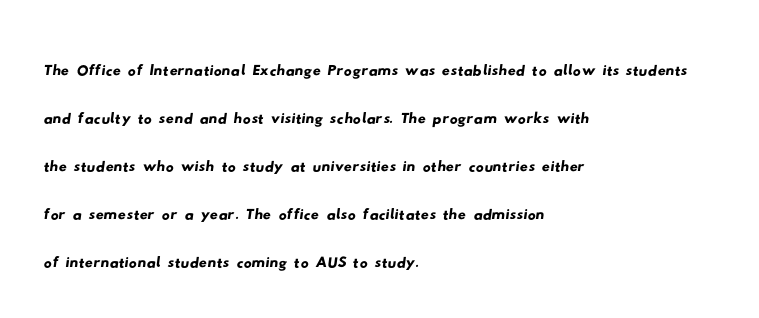
Observe the absence of serifs on each vertical stroke in this sample. These lines are rendered in a variable-pitch font. The face used here is rendered with its standard letterfit. Leftover space on each line is placed entirely after the last word. The words here are not underlined.
